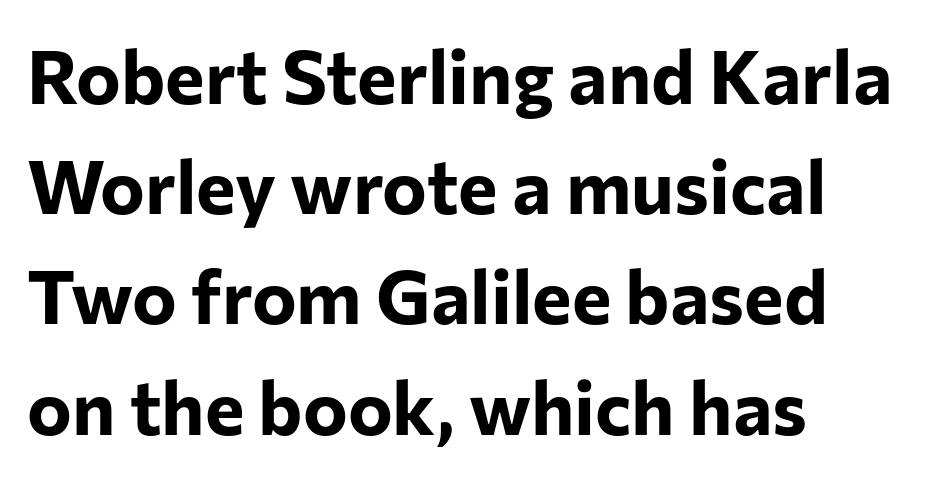
Q: Is the text bold? A: Yes.
Q: Is the text italic (slanted)? A: No, it is upright.
Q: Is the typeface a serif or a sans-serif typeface? A: Sans-serif.
Q: Is the text underlined? A: No.
Q: How is the paragraph aligned? A: Left-aligned.
Q: Is the spacing between letters normal or unusually wide? A: Normal.
Q: Is the spacing between lines tight, normal or loose? A: Normal.
Q: Width (condensed, normal, or wide)? A: Normal.
Q: Stroke contrast? A: Low.
Q: x-height? A: Medium.
Q: Monospaced? A: No.
